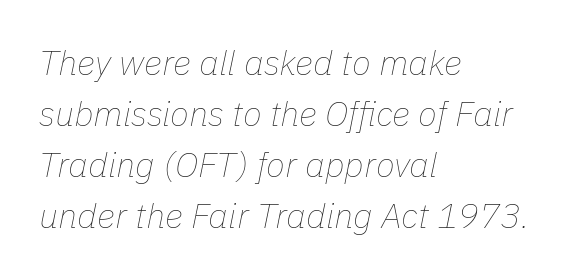
Q: Is the text bold? A: No.
Q: Is the text italic (slanted)? A: Yes, it leans right by about 11 degrees.
Q: Is the text underlined? A: No.
Q: How is the paragraph aligned? A: Left-aligned.
Q: Is the spacing between letters normal or unusually wide? A: Normal.
Q: Is the spacing between lines tight, normal or loose? A: Normal.
Q: Width (condensed, normal, or wide)? A: Normal.
Q: Stroke contrast? A: Low.
Q: x-height? A: Medium.
Q: Monospaced? A: No.
